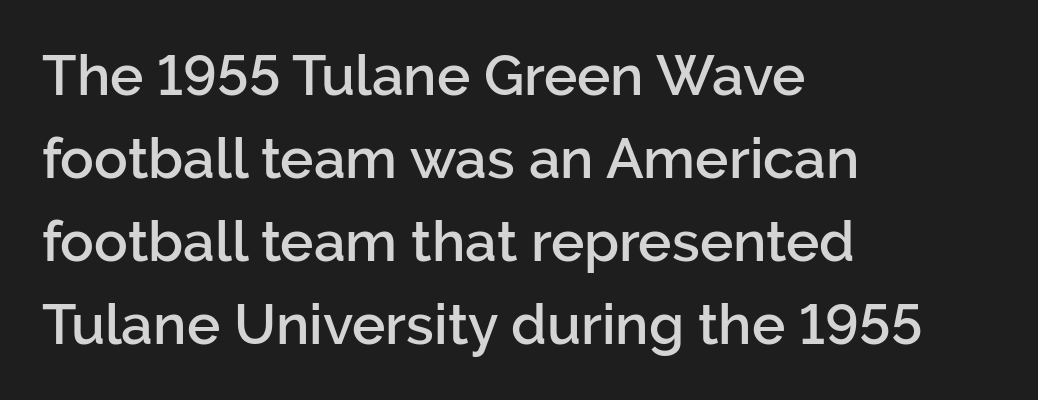
{"serif": "no", "italic": "no", "bold": "semi", "weight": "semibold", "width": "normal", "stroke_contrast": "low", "x_height": "medium", "monospaced": "no", "underline": "no", "align": "left", "line_spacing": "normal", "line_spacing_ratio": 1.48, "letter_spacing": "normal", "letter_spacing_em": 0.0, "glyph_px": 56}
